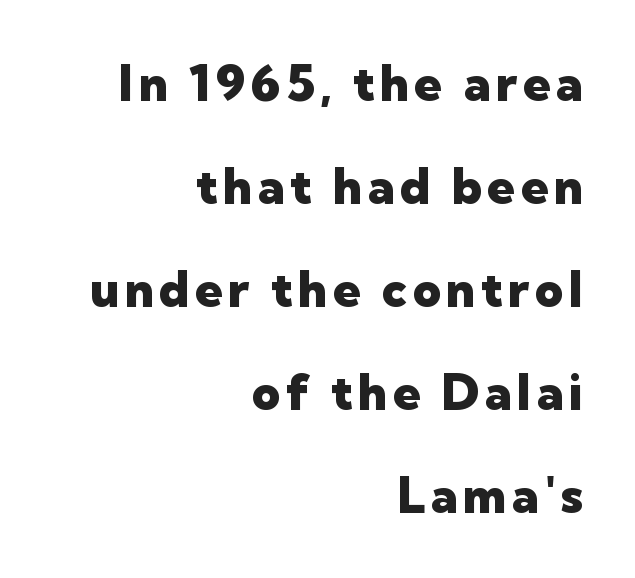
Q: Is the text bold? A: Yes.
Q: Is the text italic (slanted)? A: No, it is upright.
Q: Is the typeface a serif or a sans-serif typeface? A: Sans-serif.
Q: Is the text underlined? A: No.
Q: How is the paragraph aligned? A: Right-aligned.
Q: Is the spacing between lines tight, normal or loose? A: Loose.
Q: Width (condensed, normal, or wide)? A: Normal.
Q: Stroke contrast? A: Low.
Q: x-height? A: Medium.
Q: Monospaced? A: No.
